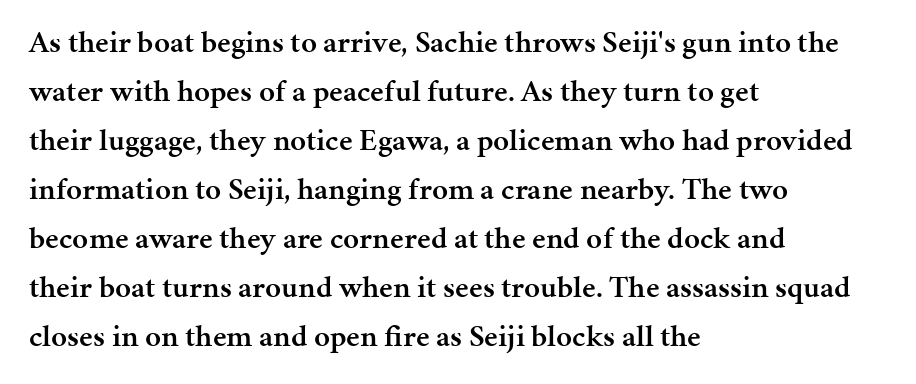
Line spacing here is normal. The paragraph has a hard left edge and a soft right edge. Does the type have serifs? Yes, each stem ends in a small foot. The characters look somewhat weighty, a semibold short of true bold. Do the characters align in a grid? No, the font is proportional.
